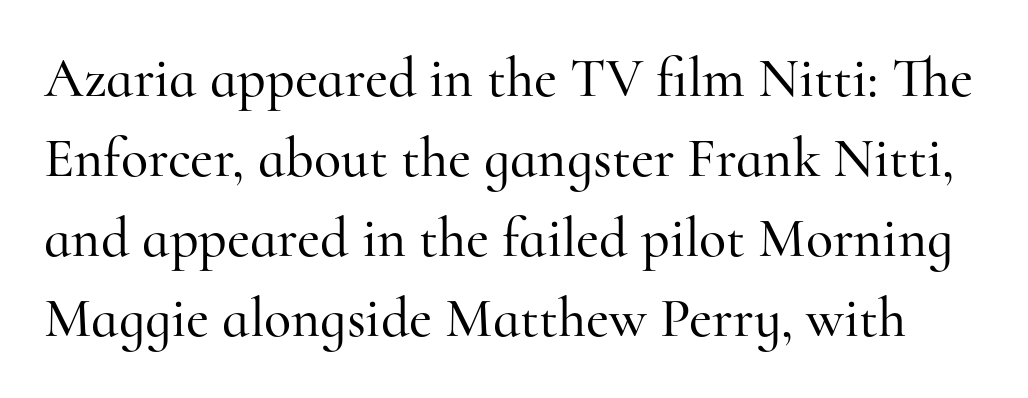
The image shows 56 px serif type, upright; set normal line spacing (1.43x), normal letter spacing, not underlined; high stroke contrast and a small x-height.
